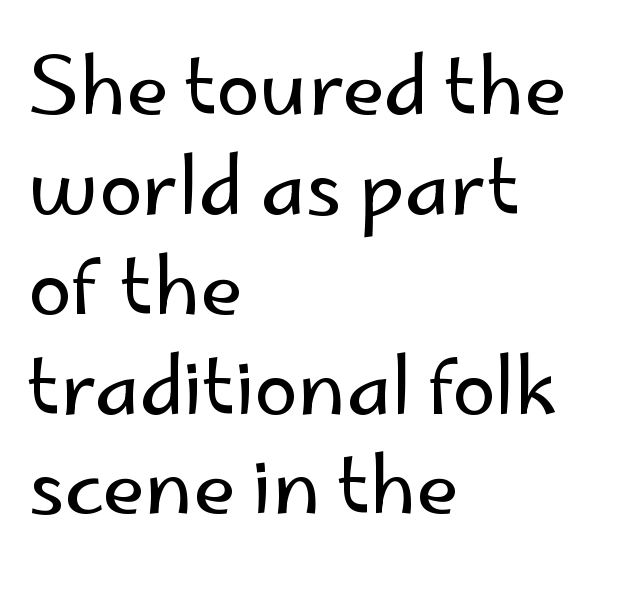
The specimen reads as upright at a glance. Look at the tracking — it's just the regular setting, nothing added. Caption: face not bold, strokes unweighted. Glance below the letters and you will spot only blank space. The text block is weighted toward the left margin, trailing off unevenly rightward.
